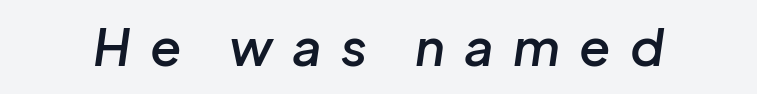
This sample uses an oblique cut, with every glyph tilted off the vertical. This sample has the flowing, uneven cadence of proportional lettering. The font is running at a semibold setting, under full bold. Bare-footed words on every line. A typesetter would call this heavily tracked-out type.
